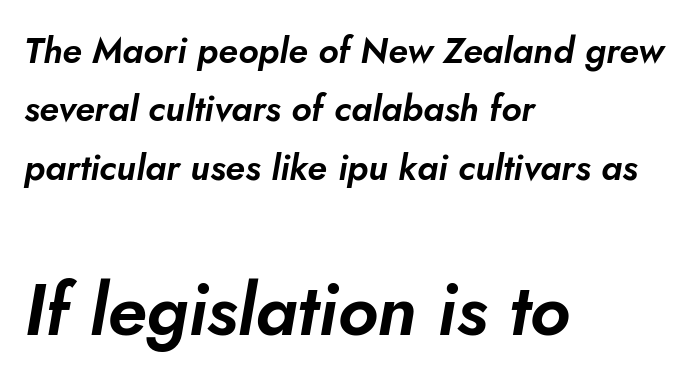
The image shows 72 px text type, italic (leaning right); set left-aligned, normal line spacing (1.62x), normal letter spacing, not underlined; the second (bottom) block is 2.0x larger; low stroke contrast and a small x-height.
